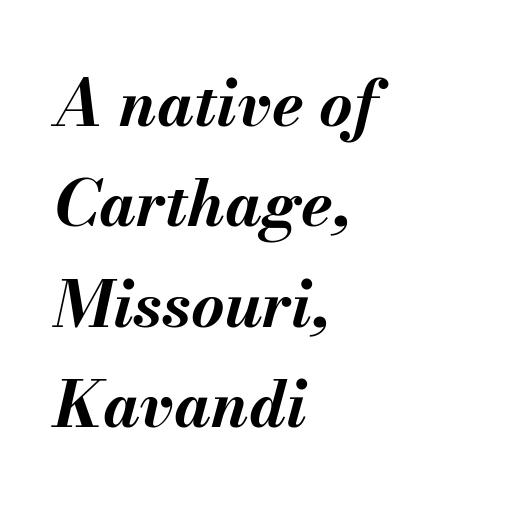
{"italic": "yes", "lean": "right", "slant_degrees": 13, "bold": "yes", "weight": "bold", "width": "normal", "stroke_contrast": "medium", "x_height": "small", "monospaced": "no", "underline": "no", "align": "left", "line_spacing": "normal", "line_spacing_ratio": 1.57, "letter_spacing": "normal", "letter_spacing_em": 0.0, "glyph_px": 64}
